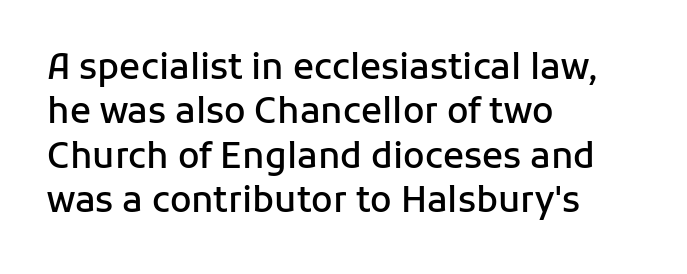
The image shows 35 px semibold sans-serif type, upright; set left-aligned, normal line spacing (1.27x), normal letter spacing, not underlined; low stroke contrast and a medium x-height.
